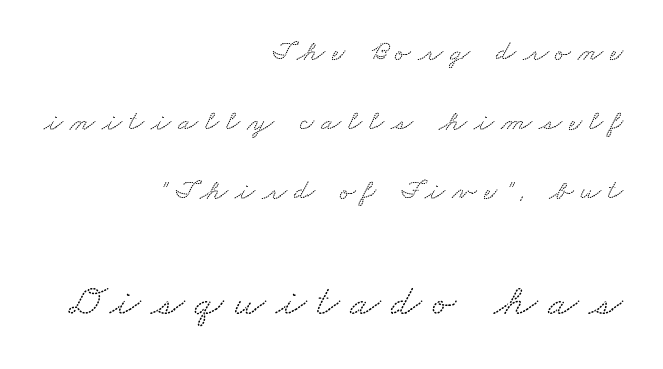
{"width": "wide", "stroke_contrast": "low", "x_height": "small", "monospaced": "no", "underline": "no", "align": "right", "line_spacing": "loose", "line_spacing_ratio": 2.4, "letter_spacing": "wide", "letter_spacing_em": 0.24, "larger_block": "second", "size_ratio": 1.52, "glyph_px": 44}
